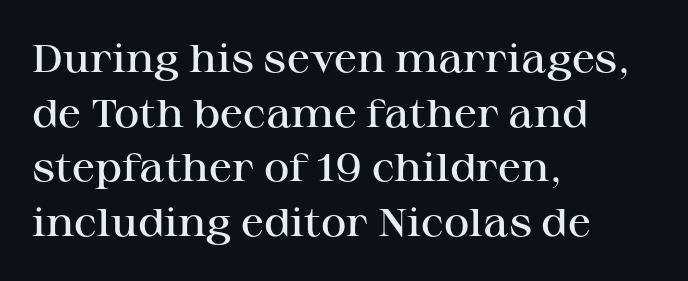
Posture: upright roman. The face used here is proportionally spaced, like ordinary book or web type. The rag falls on the right side of this text block. This sample uses plain, unmodified letter spacing.
